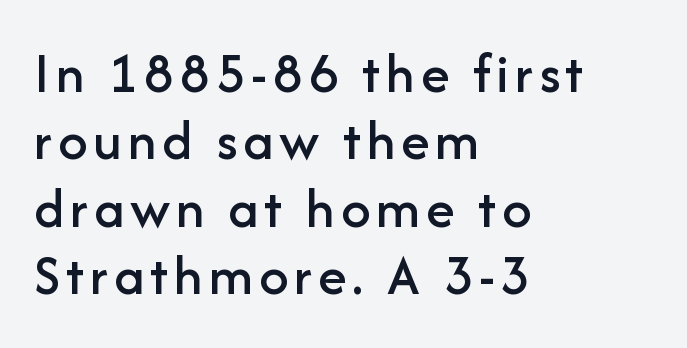
Q: Is the text italic (slanted)? A: No, it is upright.
Q: Is the typeface a serif or a sans-serif typeface? A: Sans-serif.
Q: Is the text underlined? A: No.
Q: How is the paragraph aligned? A: Left-aligned.
Q: Width (condensed, normal, or wide)? A: Normal.
Q: Stroke contrast? A: Low.
Q: x-height? A: Medium.
Q: Monospaced? A: No.
